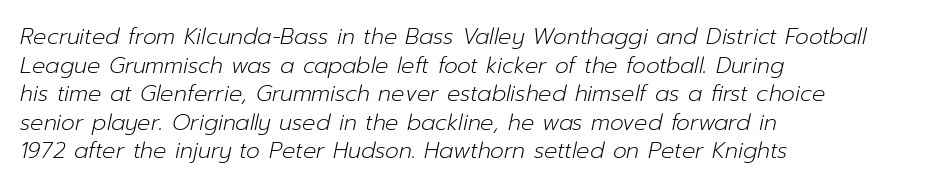
The image shows 22 px text type, italic (leaning right); set left-aligned, normal line spacing (1.3x), normal letter spacing, not underlined.
